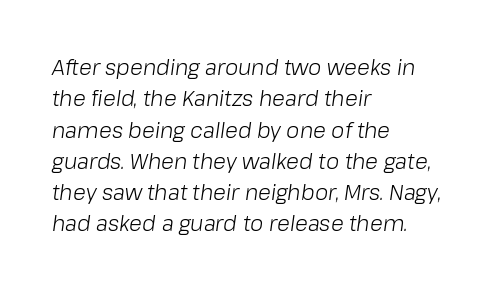
The image shows 21 px text type, italic (leaning right); set left-aligned, normal line spacing (1.49x), normal letter spacing, not underlined.
